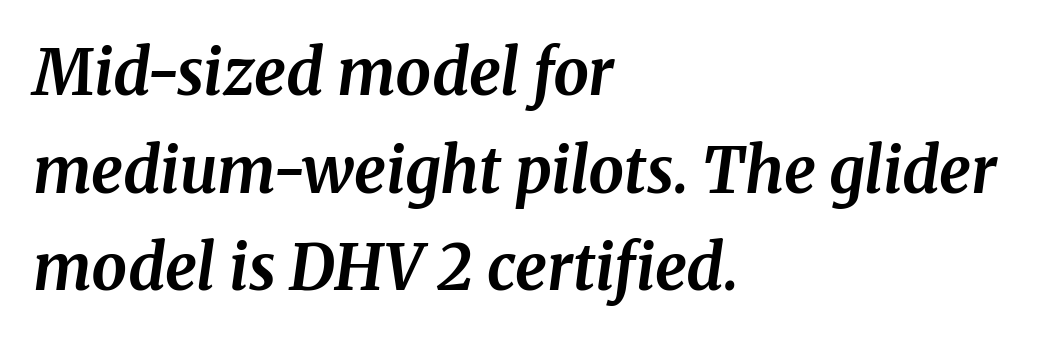
{"serif": "yes", "italic": "yes", "lean": "right", "slant_degrees": 8, "bold": "yes", "weight": "bold", "width": "normal", "stroke_contrast": "medium", "x_height": "medium", "monospaced": "no", "underline": "no", "align": "left", "line_spacing": "normal", "line_spacing_ratio": 1.55, "letter_spacing": "normal", "letter_spacing_em": 0.0, "glyph_px": 63}
